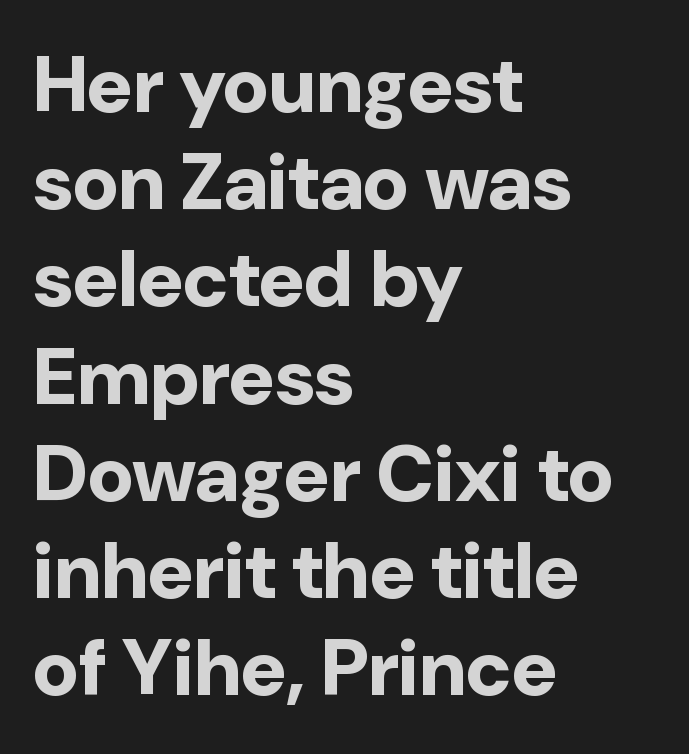
Q: Is the text bold? A: Yes.
Q: Is the text italic (slanted)? A: No, it is upright.
Q: Is the typeface a serif or a sans-serif typeface? A: Sans-serif.
Q: Is the text underlined? A: No.
Q: How is the paragraph aligned? A: Left-aligned.
Q: Is the spacing between letters normal or unusually wide? A: Normal.
Q: Width (condensed, normal, or wide)? A: Normal.
Q: Stroke contrast? A: Low.
Q: x-height? A: Medium.
Q: Monospaced? A: No.
